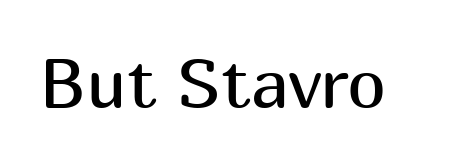
{"serif": "no", "italic": "no", "bold": "no", "weight": "regular", "width": "normal", "stroke_contrast": "medium", "x_height": "medium", "monospaced": "no", "underline": "no", "letter_spacing": "normal", "letter_spacing_em": 0.0, "glyph_px": 70}
